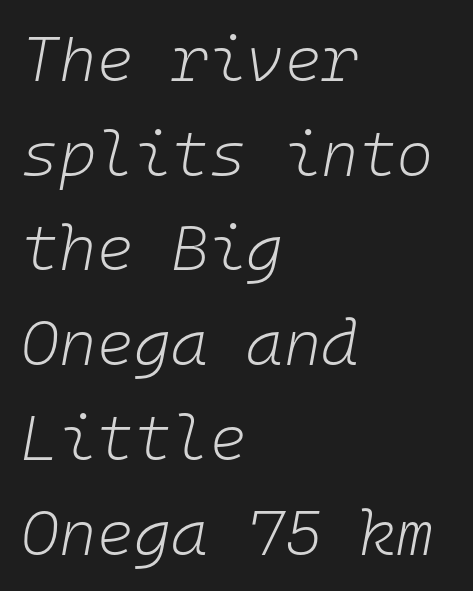
Underline: absent. Short and long lines alike share a common starting point at left. Short note: letters normally spaced. The rendering applies a slant to the glyphs. Stem width sits at or under what a default text font uses.
